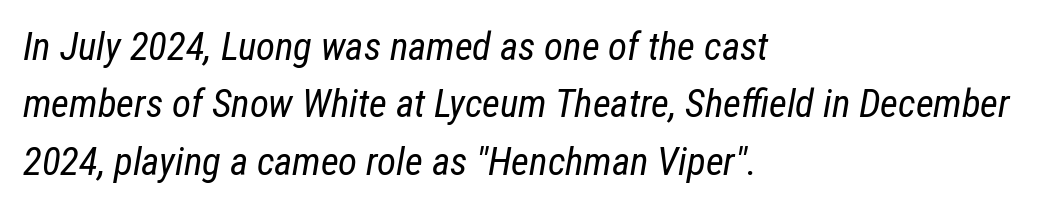
The image shows 39 px regular-weight, condensed type, italic (leaning right); set left-aligned, normal line spacing (1.47x), normal letter spacing, not underlined; low stroke contrast and a medium x-height.
